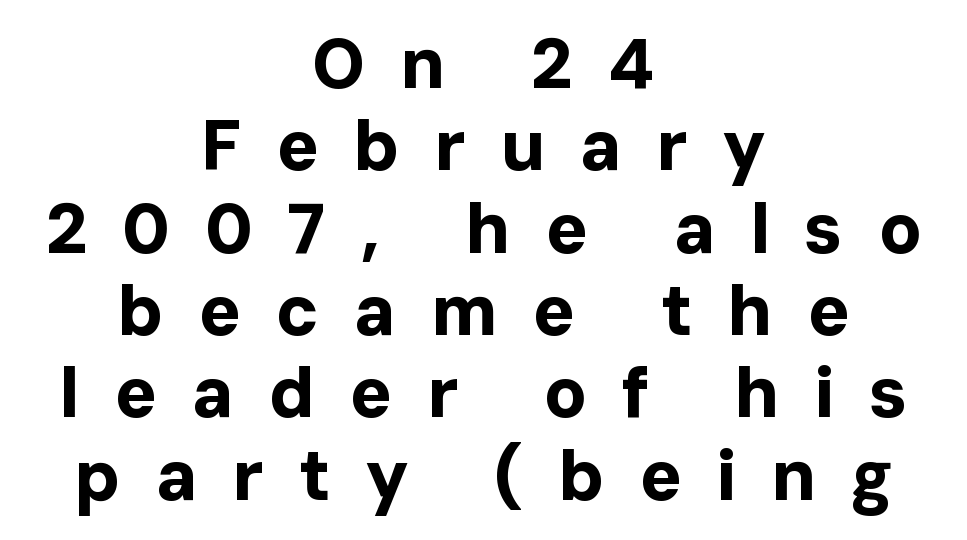
{"serif": "no", "italic": "no", "bold": "yes", "weight": "bold", "width": "normal", "stroke_contrast": "low", "x_height": "medium", "monospaced": "no", "underline": "no", "align": "center", "line_spacing_ratio": 1.16, "letter_spacing": "wide", "letter_spacing_em": 0.48, "glyph_px": 71}
